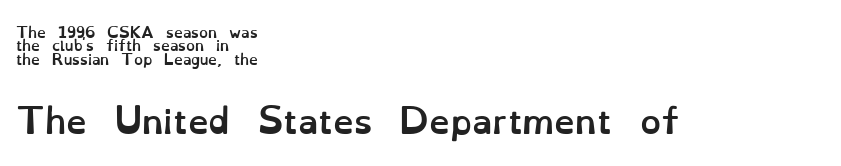
{"italic": "no", "bold": "yes", "weight": "semibold", "width": "normal", "stroke_contrast": "low", "x_height": "small", "monospaced": "no", "underline": "no", "align": "left", "line_spacing": "tight", "line_spacing_ratio": 0.95, "letter_spacing": "normal", "letter_spacing_em": 0.0, "larger_block": "second", "size_ratio": 2.36, "glyph_px": 33}
